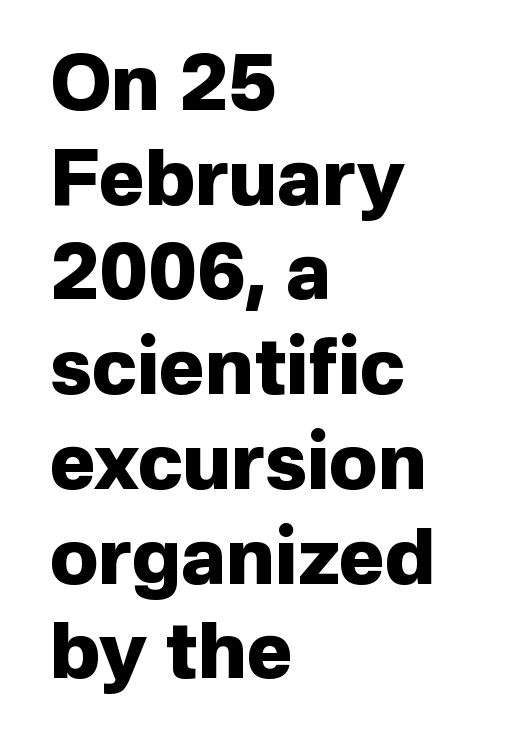
The image shows 77 px heavy sans-serif type, upright; set left-aligned, line spacing 1.23x, normal letter spacing, not underlined; low stroke contrast and a medium x-height.
